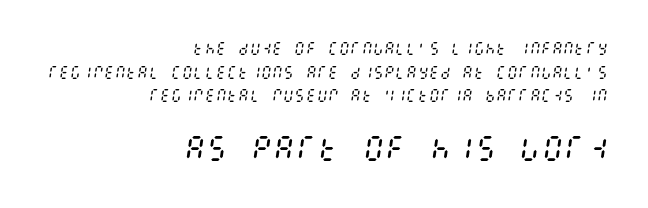
The image shows 28 px regular-weight, condensed type, italic (leaning right); set right-aligned, normal line spacing (1.68x), normal letter spacing, not underlined; the second (bottom) block is 2.0x larger; medium stroke contrast and a large x-height.
